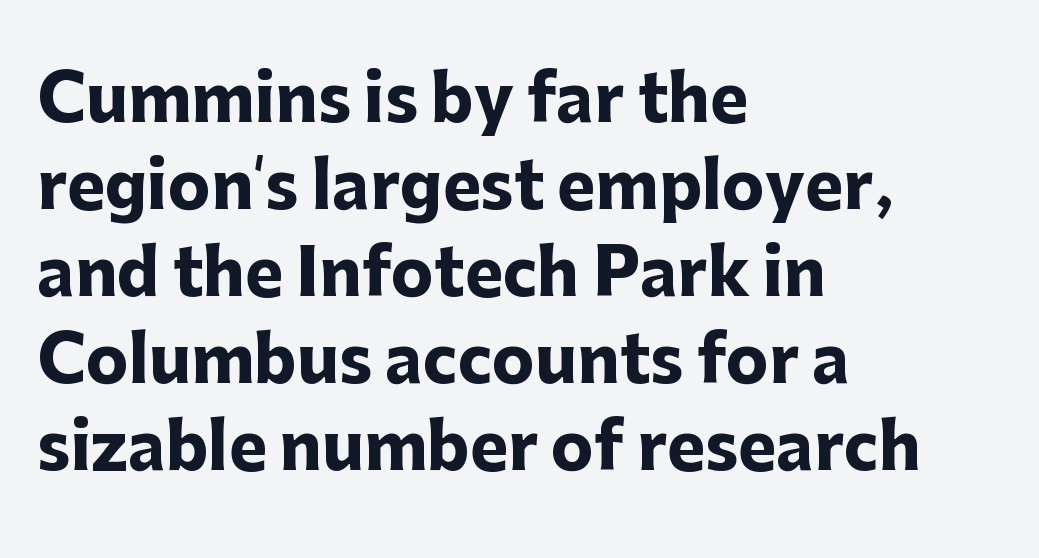
Clear beneath every line of the passage. Regarding serifs, this sample does without them. The font is running at its bold setting. Does the copy run flush right? No — it runs flush left. The passage shown is typed in a proportional face where columns would drift.
